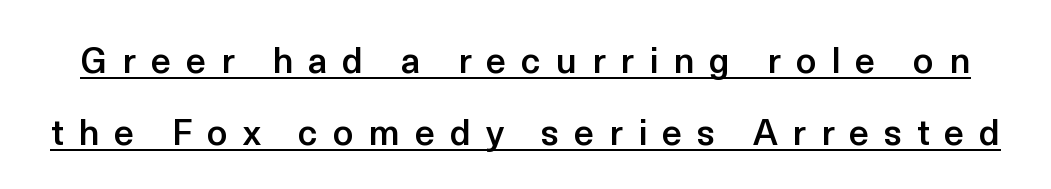
Q: Is the text bold? A: Semi-bold.
Q: Is the text italic (slanted)? A: No, it is upright.
Q: Is the typeface a serif or a sans-serif typeface? A: Sans-serif.
Q: Is the text underlined? A: Yes.
Q: Is the spacing between letters normal or unusually wide? A: Unusually wide.
Q: Is the spacing between lines tight, normal or loose? A: Loose.
Q: Width (condensed, normal, or wide)? A: Normal.
Q: x-height? A: Medium.
Q: Monospaced? A: No.
